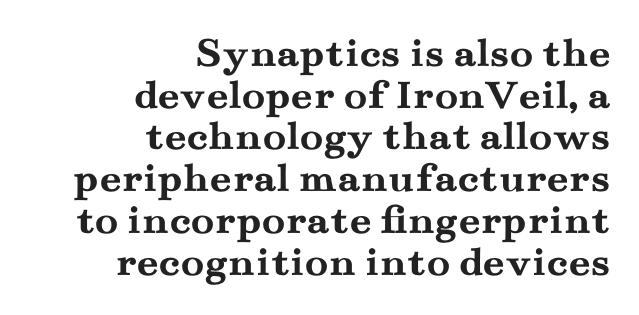
The glyphs are unaccompanied by any horizontal stroke below them. A roman cut, with each character standing at attention. The letters advance in unequal steps, a hallmark of proportional type. This block would grow much taller if given ordinary leading; it's compressed now. This is serif lettering, the kind often seen in printed books. Teacher's note: observe the even right margin — that is flush-right alignment.
